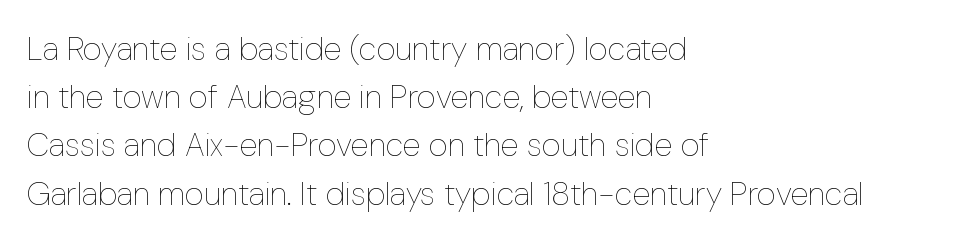
The image shows 33 px thin, condensed type, upright; set left-aligned, normal line spacing (1.46x), normal letter spacing, not underlined; low stroke contrast and a medium x-height.
